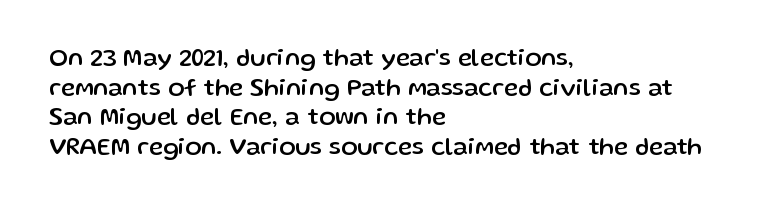
Q: Is the text italic (slanted)? A: No, it is upright.
Q: Is the text underlined? A: No.
Q: How is the paragraph aligned? A: Left-aligned.
Q: Is the spacing between letters normal or unusually wide? A: Normal.
